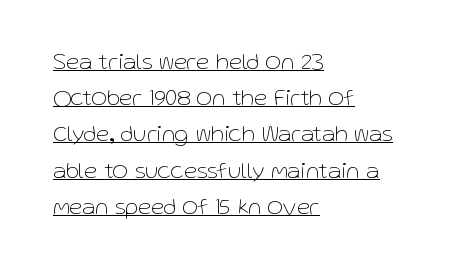
When letters stand straight like this, we call the style roman or upright. Nothing heavy about these letters — not bold at all. You can see a thin bar hugging the bottom of the glyphs. A typesetter would call this zero additional tracking. Regarding leading, the lines here are spaced in the standard way.
